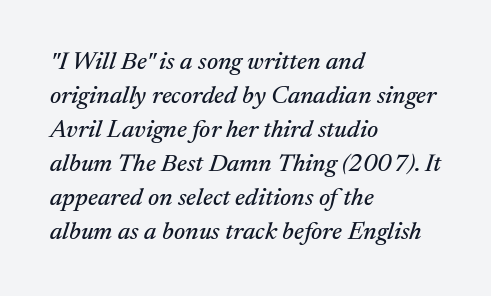
Q: Is the text italic (slanted)? A: Yes, it leans right by about 17 degrees.
Q: Is the text underlined? A: No.
Q: How is the paragraph aligned? A: Left-aligned.
Q: Is the spacing between letters normal or unusually wide? A: Normal.
Q: Is the spacing between lines tight, normal or loose? A: Normal.
